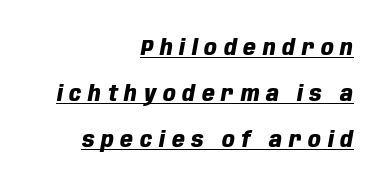
{"italic": "yes", "lean": "right", "slant_degrees": 10, "bold": "yes", "underline": "yes", "align": "right", "line_spacing": "loose", "line_spacing_ratio": 2.09, "letter_spacing": "wide", "letter_spacing_em": 0.31, "glyph_px": 22}
